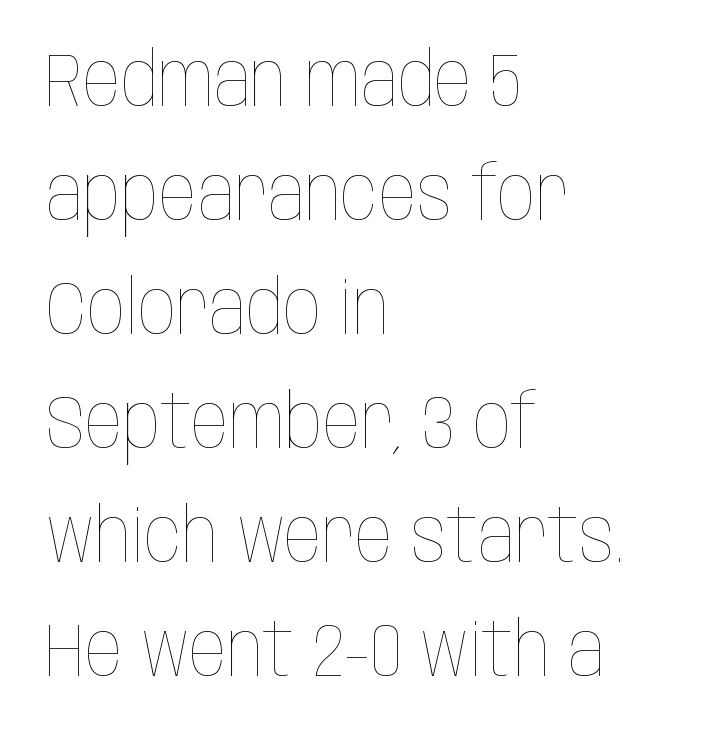
{"italic": "no", "bold": "no", "weight": "thin", "width": "condensed", "stroke_contrast": "low", "x_height": "large", "monospaced": "no", "underline": "no", "align": "left", "line_spacing": "normal", "line_spacing_ratio": 1.52, "letter_spacing": "normal", "letter_spacing_em": 0.0, "glyph_px": 75}
